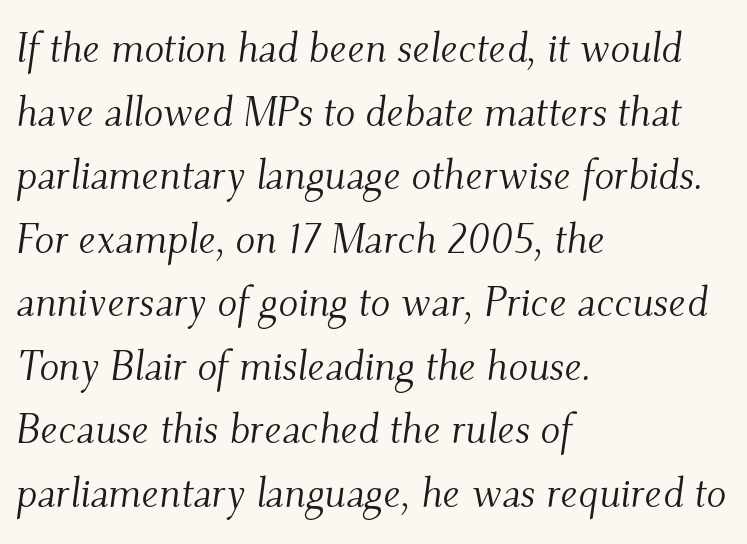
Q: Is the text bold? A: No.
Q: Is the text italic (slanted)? A: Yes, it leans right by about 9 degrees.
Q: Is the typeface a serif or a sans-serif typeface? A: Serif.
Q: Is the text underlined? A: No.
Q: How is the paragraph aligned? A: Left-aligned.
Q: Is the spacing between letters normal or unusually wide? A: Normal.
Q: Is the spacing between lines tight, normal or loose? A: Normal.
Q: Width (condensed, normal, or wide)? A: Normal.
Q: Stroke contrast? A: Medium.
Q: x-height? A: Small.
Q: Monospaced? A: No.
